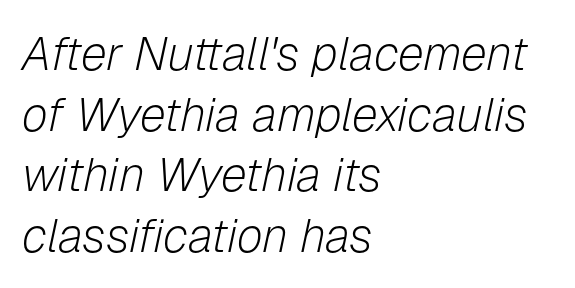
The image shows 47 px light type, italic (leaning right); set left-aligned, normal line spacing (1.29x), normal letter spacing, not underlined; low stroke contrast and a medium x-height.
